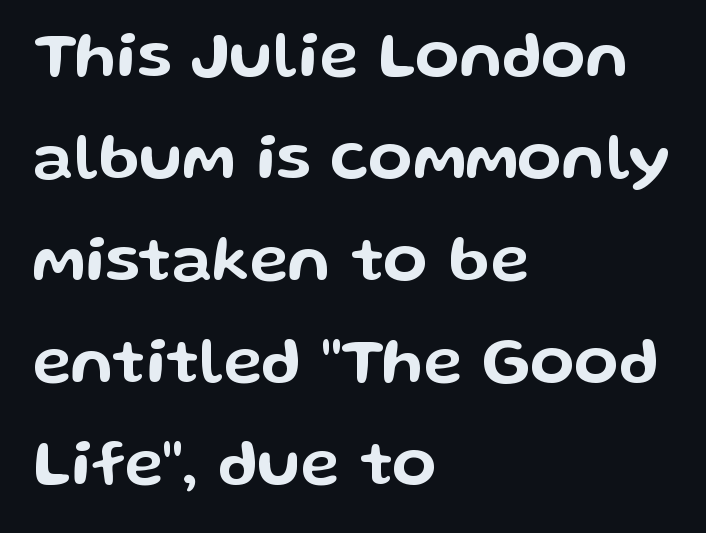
The image shows 65 px wide sans-serif type, upright; set left-aligned, normal line spacing (1.57x), normal letter spacing, not underlined; low stroke contrast and a medium x-height.
